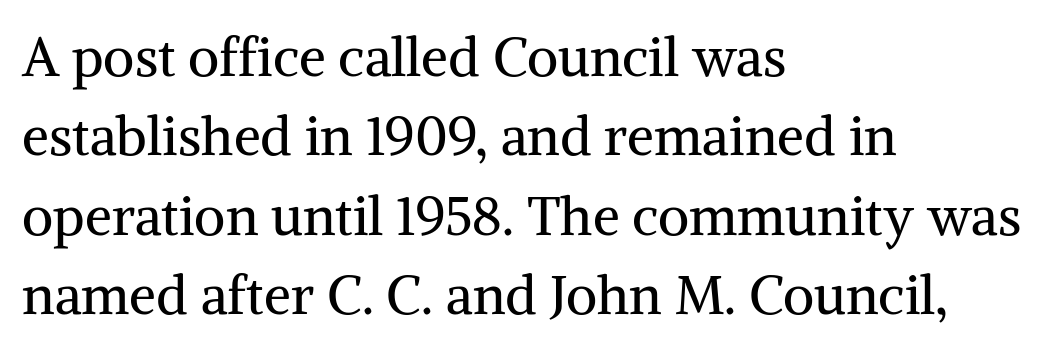
When letters stand straight like this, we call the style roman or upright. Honestly, the row spacing looks completely unremarkable. Note: serifs present on the glyphs. The lines are quadded left.
